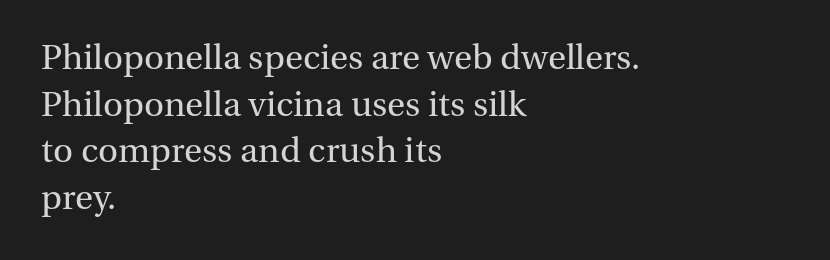
The rendering uses a moderate line-height, typical for paragraphs. The tracking reads as untouched default to a designer's eye. Honestly, there is no underline to notice here at all. Each letter keeps its own natural width here, so spacing adapts to shape. The lines are quadded left. Serif or sans? Serif — the stroke terminals have little feet.
